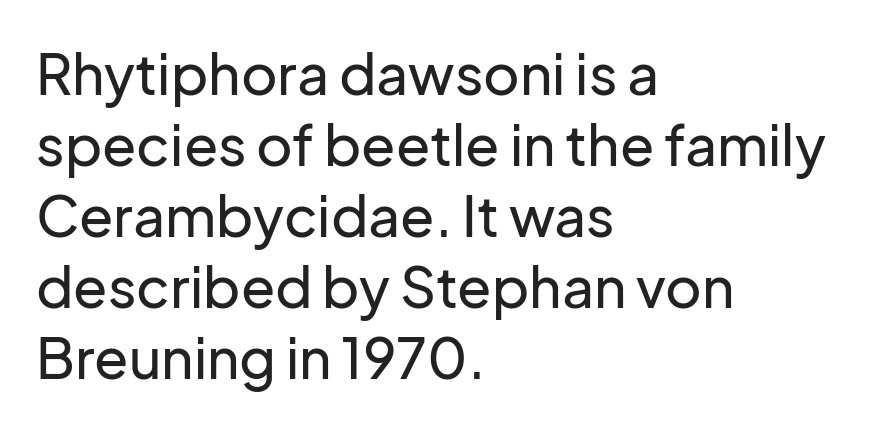
{"serif": "no", "italic": "no", "width": "normal", "stroke_contrast": "low", "x_height": "medium", "monospaced": "no", "underline": "no", "align": "left", "line_spacing": "normal", "line_spacing_ratio": 1.27, "letter_spacing": "normal", "letter_spacing_em": 0.0, "glyph_px": 56}
